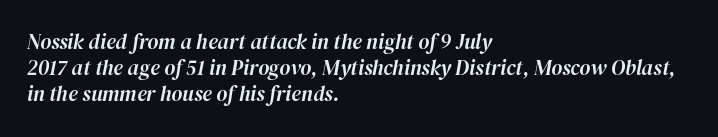
Anything drawn beneath the words? Only blank space. Caption: multi-line text, flush left, ragged right. Italic: yes, the glyphs are oblique. The rendering keeps characters at their native spacing.
